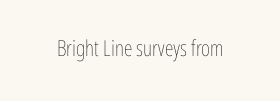
{"italic": "no", "bold": "no", "underline": "no", "letter_spacing": "normal", "letter_spacing_em": 0.0, "glyph_px": 22}
